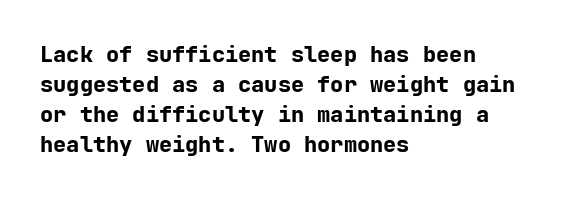
Q: Is the text bold? A: Yes.
Q: Is the text italic (slanted)? A: No, it is upright.
Q: Is the text underlined? A: No.
Q: How is the paragraph aligned? A: Left-aligned.
Q: Is the spacing between letters normal or unusually wide? A: Normal.
Q: Is the spacing between lines tight, normal or loose? A: Normal.
